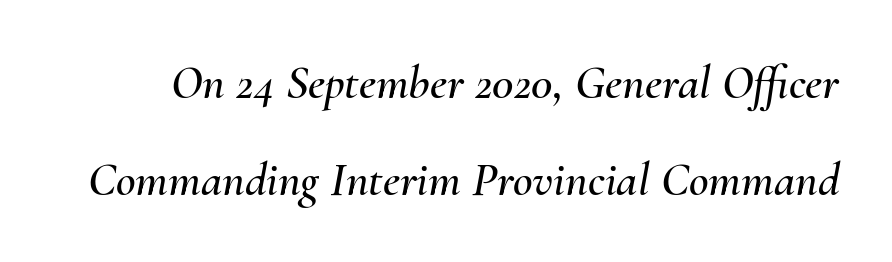
The vertical gap from one line to the next is large. These lines are rendered in a variable-pitch font. Glance below the letters and you will spot only blank space. The letters sit at their default tracking, neither squeezed nor spread. Italic: yes, the glyphs are oblique.
